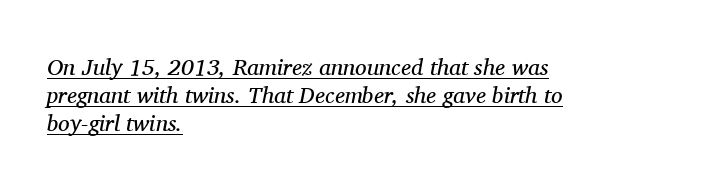
Q: Is the text bold? A: No.
Q: Is the text italic (slanted)? A: Yes, it leans right by about 11 degrees.
Q: Is the text underlined? A: Yes.
Q: How is the paragraph aligned? A: Left-aligned.
Q: Is the spacing between letters normal or unusually wide? A: Normal.
